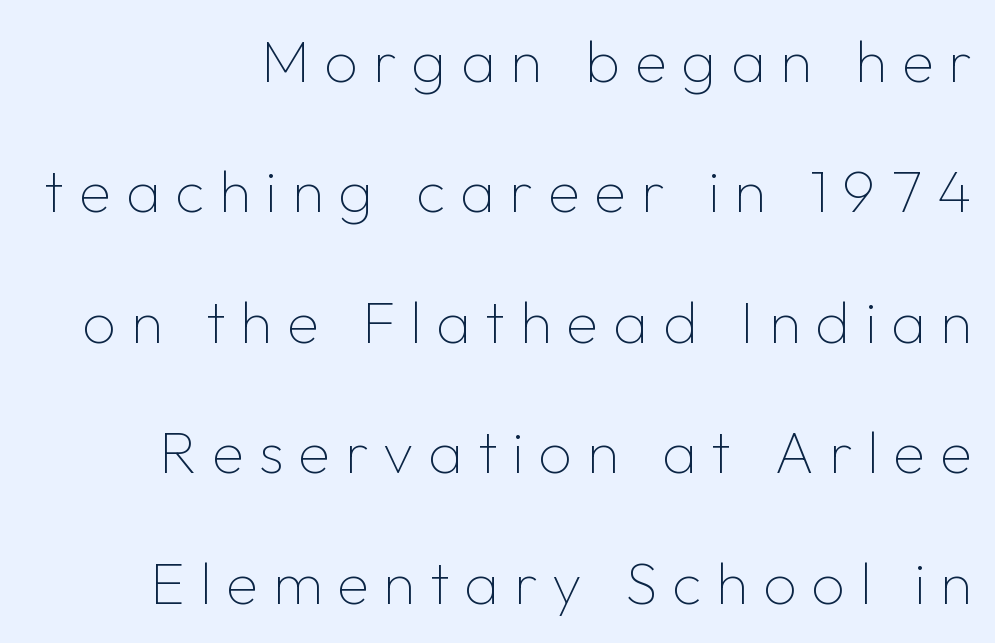
This is sans-serif lettering, the kind often seen on screens and signage. A great deal of white space separates one row of letters from the next. The rendering uses natural spacing where letterforms have individual widths. Characters follow at a spacing far wider than the type designer built in. The zone under the glyphs is completely vacant.
